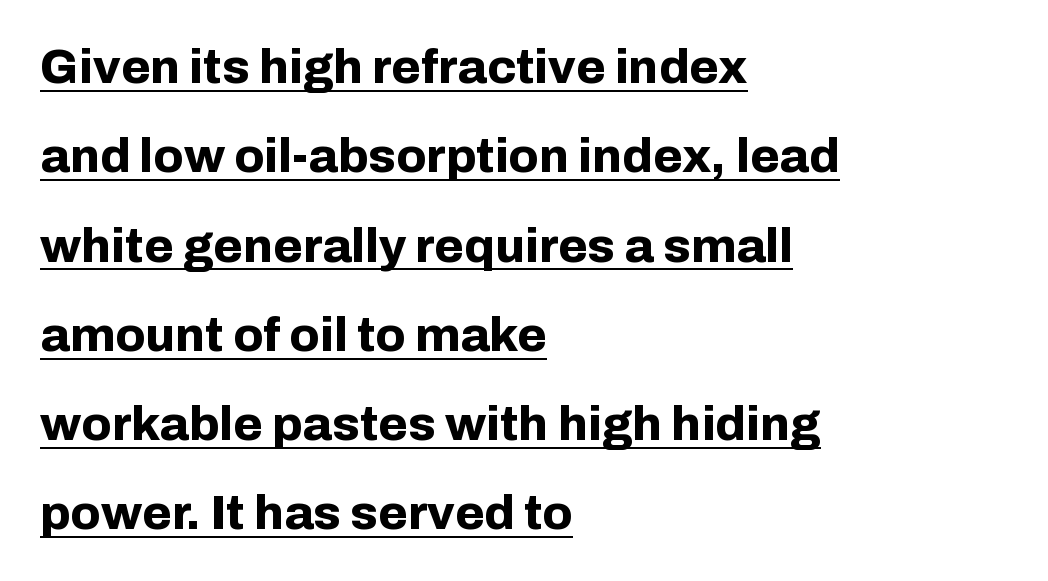
Q: Is the text bold? A: Yes.
Q: Is the text italic (slanted)? A: No, it is upright.
Q: Is the typeface a serif or a sans-serif typeface? A: Sans-serif.
Q: Is the text underlined? A: Yes.
Q: How is the paragraph aligned? A: Left-aligned.
Q: Is the spacing between letters normal or unusually wide? A: Normal.
Q: Width (condensed, normal, or wide)? A: Normal.
Q: Stroke contrast? A: Low.
Q: x-height? A: Medium.
Q: Monospaced? A: No.
